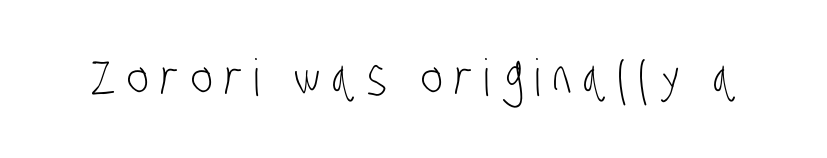
{"serif": "no", "bold": "no", "weight": "light", "width": "condensed", "stroke_contrast": "low", "x_height": "large", "monospaced": "no", "underline": "no", "letter_spacing": "wide", "letter_spacing_em": 0.23, "glyph_px": 51}
